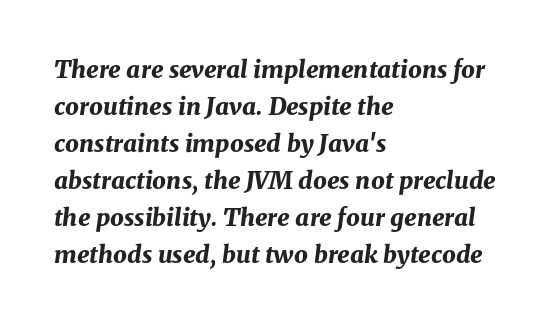
Students, this is bold: see how much ink each stroke carries. The lines in this sample share a left origin and differ only in where they stop. The letters are slanted; this is an italic face. Leading: standard.
